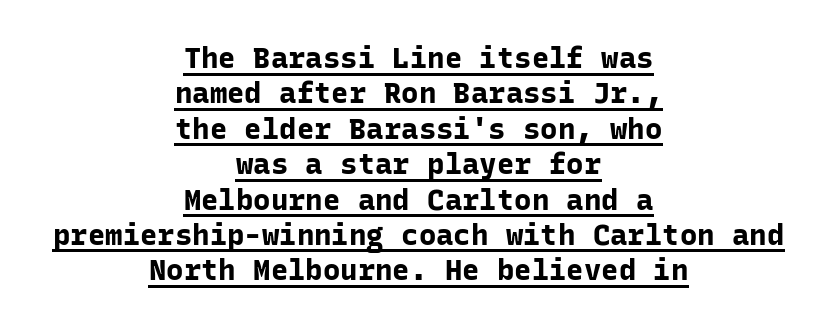
{"serif": "no", "italic": "no", "bold": "yes", "weight": "bold", "width": "normal", "stroke_contrast": "low", "x_height": "medium", "monospaced": "yes", "underline": "yes", "align": "center", "line_spacing_ratio": 1.22, "letter_spacing": "normal", "letter_spacing_em": 0.0, "glyph_px": 29}
